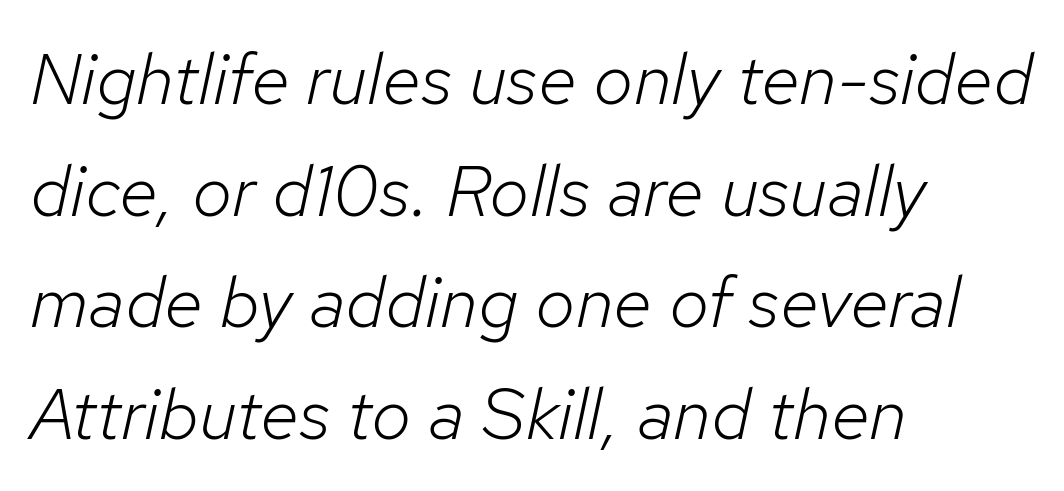
No extra tracking has been applied to these lines. Horizontal bands of white between lines are of average thickness. Is the stroke heavy? The answer is a plain regular-or-lighter. Does the copy run flush right? No — it runs flush left.
